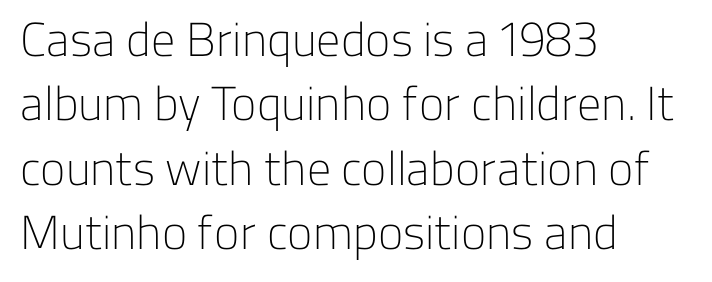
Q: Is the text bold? A: No.
Q: Is the text italic (slanted)? A: No, it is upright.
Q: Is the typeface a serif or a sans-serif typeface? A: Sans-serif.
Q: Is the text underlined? A: No.
Q: How is the paragraph aligned? A: Left-aligned.
Q: Is the spacing between letters normal or unusually wide? A: Normal.
Q: Is the spacing between lines tight, normal or loose? A: Normal.
Q: Width (condensed, normal, or wide)? A: Normal.
Q: Stroke contrast? A: Low.
Q: x-height? A: Medium.
Q: Monospaced? A: No.
